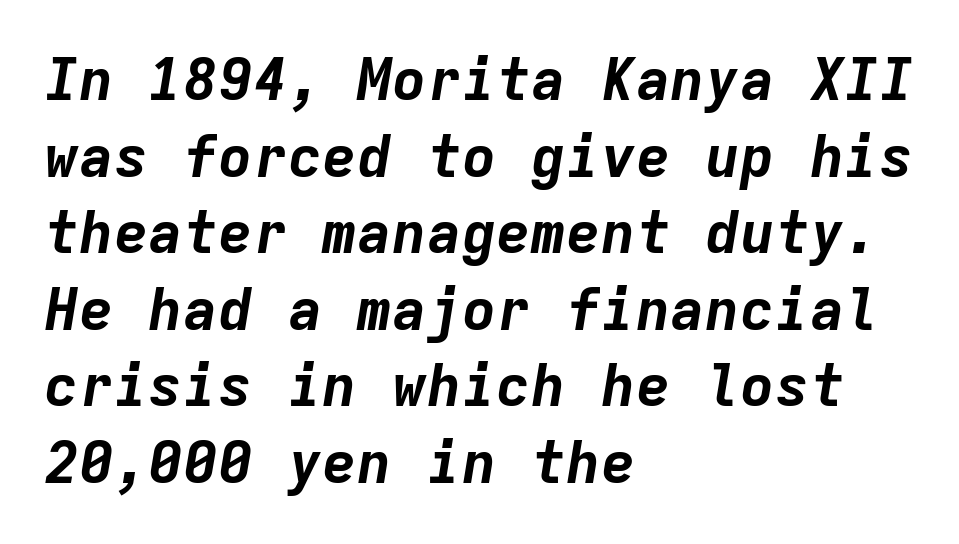
The image shows 58 px bold type, italic (leaning right), monospaced; set left-aligned, normal line spacing (1.32x), normal letter spacing, not underlined; low stroke contrast and a medium x-height.
